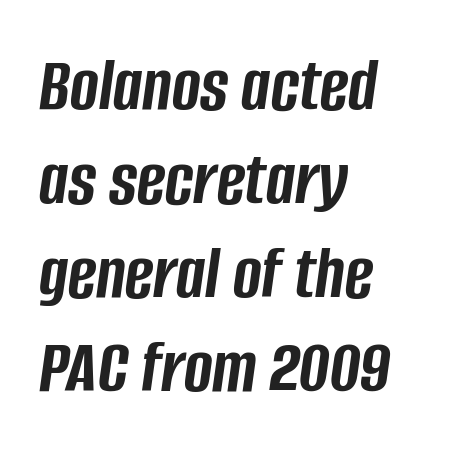
Q: Is the text bold? A: Yes.
Q: Is the text italic (slanted)? A: Yes, it leans right by about 8 degrees.
Q: Is the text underlined? A: No.
Q: How is the paragraph aligned? A: Left-aligned.
Q: Is the spacing between letters normal or unusually wide? A: Normal.
Q: Width (condensed, normal, or wide)? A: Condensed.
Q: Stroke contrast? A: Low.
Q: x-height? A: Large.
Q: Monospaced? A: No.
